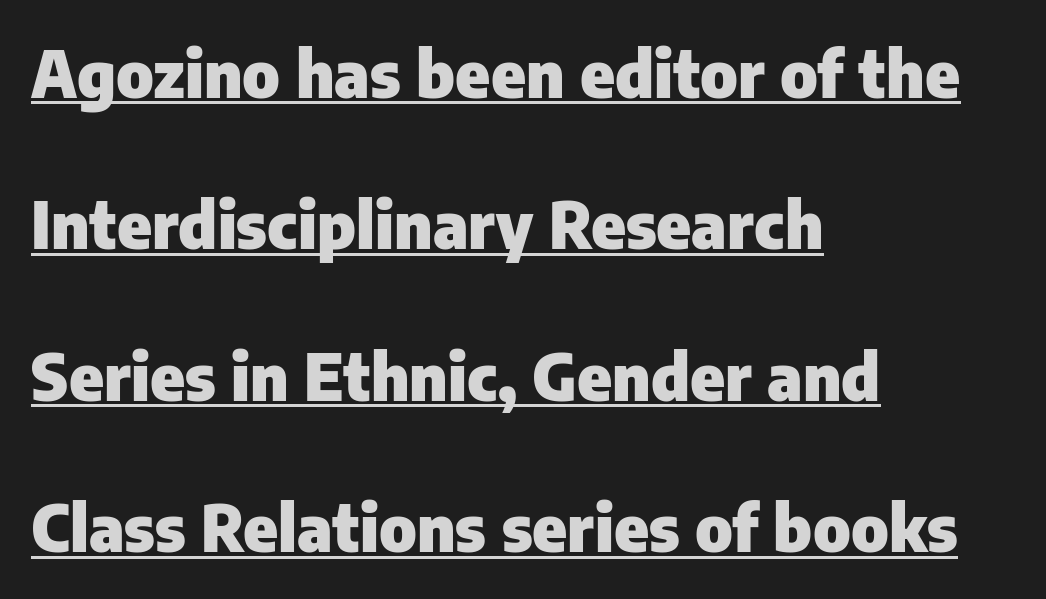
The font's upright variant was chosen for this text. Descenders here cross a horizontal rule under the line. The letters carry no serifs — their stems end cleanly without finishing strokes. This rendering leaves character spacing at its baseline value.
